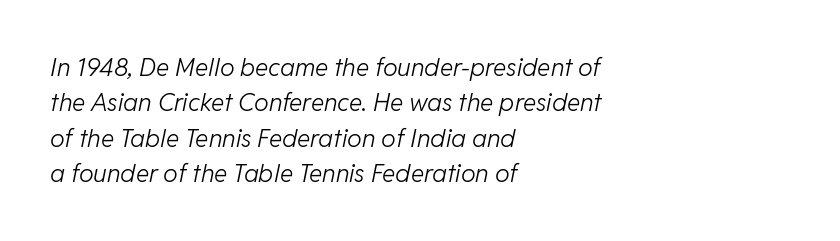
The image shows 25 px text type, italic (leaning right); set left-aligned, normal line spacing (1.42x), normal letter spacing, not underlined.
